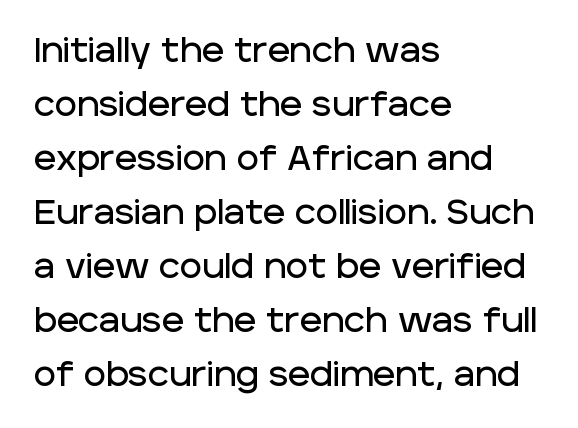
{"serif": "no", "italic": "no", "width": "normal", "stroke_contrast": "low", "x_height": "large", "monospaced": "no", "underline": "no", "align": "left", "line_spacing": "normal", "line_spacing_ratio": 1.59, "letter_spacing": "normal", "letter_spacing_em": 0.0, "glyph_px": 34}
